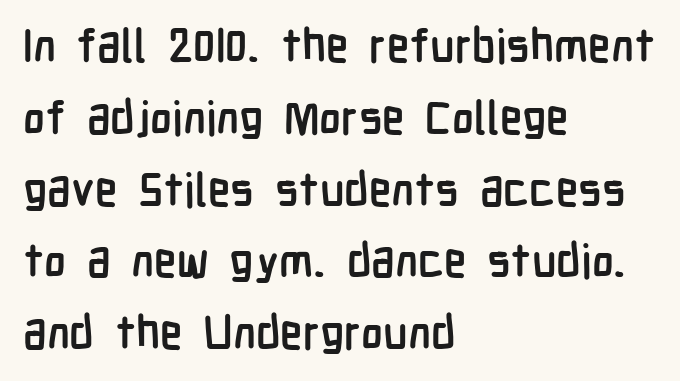
Students, this is bold: see how much ink each stroke carries. The paragraph shown leans on its left margin. Descender tails drop into unmarked territory. Here the designer chose a conventional face with non-uniform glyph widths. Quick note: interline space is typical. Regarding serifs, this sample does without them.
